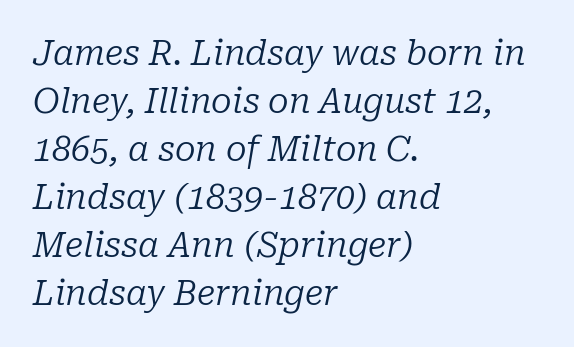
Tracking value appears to be zero — textbook default spacing. The designer went with a serif here, giving each stem small feet. Descender tails drop into unmarked territory. The specimen reads as italic at a glance. In CSS terms this would be text-align: left.
